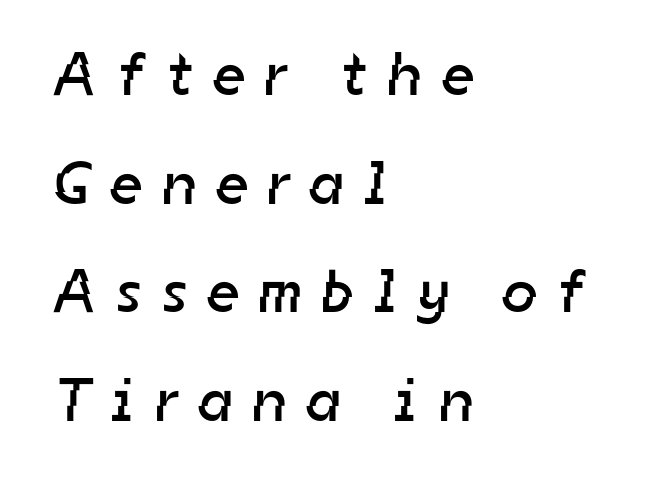
Q: Is the text bold? A: No.
Q: Is the typeface a serif or a sans-serif typeface? A: Sans-serif.
Q: Is the text underlined? A: No.
Q: How is the paragraph aligned? A: Left-aligned.
Q: Is the spacing between letters normal or unusually wide? A: Unusually wide.
Q: Width (condensed, normal, or wide)? A: Normal.
Q: Stroke contrast? A: Low.
Q: x-height? A: Medium.
Q: Monospaced? A: No.
